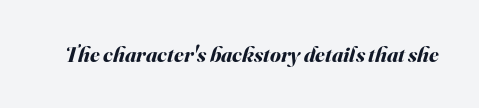
Style check: oblique. Tracking value appears to be zero — textbook default spacing. Students, this is bold: see how much ink each stroke carries. Letters rest on an invisible, unmarked baseline.
